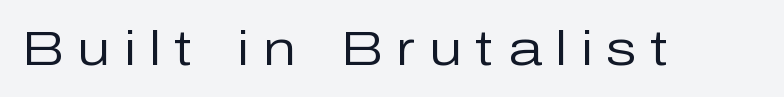
{"serif": "no", "italic": "no", "bold": "no", "weight": "regular", "width": "normal", "stroke_contrast": "low", "x_height": "medium", "monospaced": "no", "underline": "no", "letter_spacing": "wide", "letter_spacing_em": 0.28, "glyph_px": 49}
